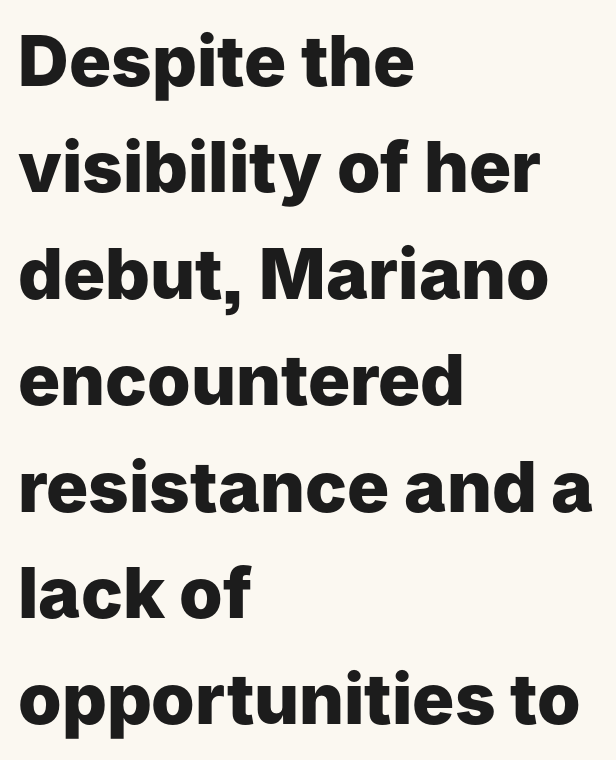
Q: Is the text bold? A: Yes.
Q: Is the text italic (slanted)? A: No, it is upright.
Q: Is the typeface a serif or a sans-serif typeface? A: Sans-serif.
Q: Is the text underlined? A: No.
Q: How is the paragraph aligned? A: Left-aligned.
Q: Is the spacing between letters normal or unusually wide? A: Normal.
Q: Is the spacing between lines tight, normal or loose? A: Normal.
Q: Width (condensed, normal, or wide)? A: Normal.
Q: Stroke contrast? A: Low.
Q: x-height? A: Medium.
Q: Monospaced? A: No.
